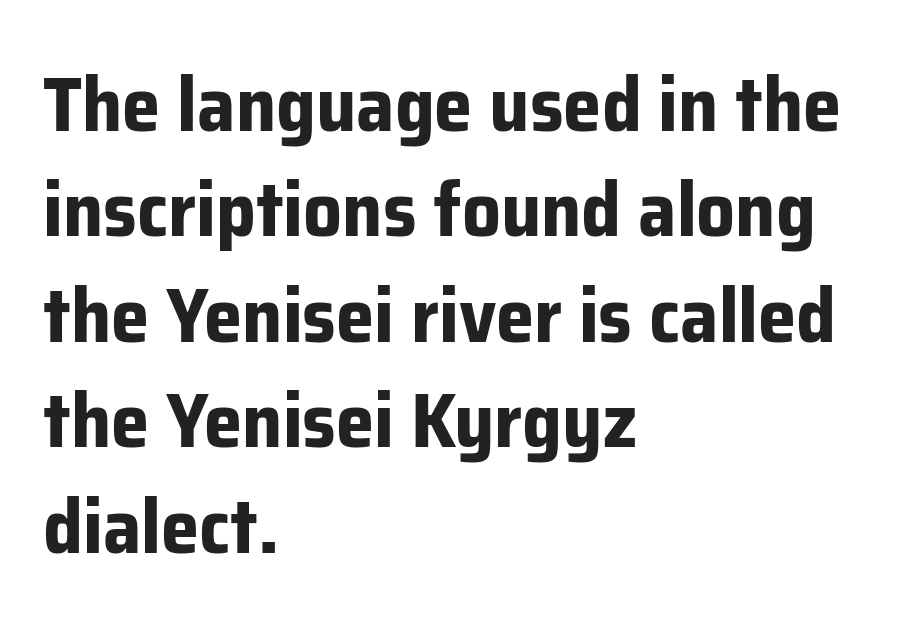
Q: Is the text bold? A: Yes.
Q: Is the text italic (slanted)? A: No, it is upright.
Q: Is the typeface a serif or a sans-serif typeface? A: Sans-serif.
Q: Is the text underlined? A: No.
Q: How is the paragraph aligned? A: Left-aligned.
Q: Is the spacing between letters normal or unusually wide? A: Normal.
Q: Is the spacing between lines tight, normal or loose? A: Normal.
Q: Width (condensed, normal, or wide)? A: Normal.
Q: Stroke contrast? A: Low.
Q: x-height? A: Medium.
Q: Monospaced? A: No.
